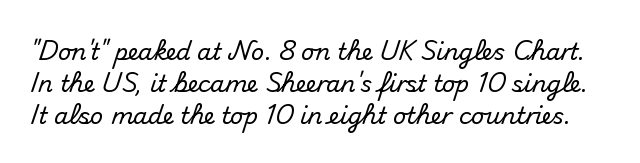
Q: Is the text italic (slanted)? A: Yes.
Q: Is the text underlined? A: No.
Q: Is the spacing between letters normal or unusually wide? A: Normal.
Q: Is the spacing between lines tight, normal or loose? A: Normal.
